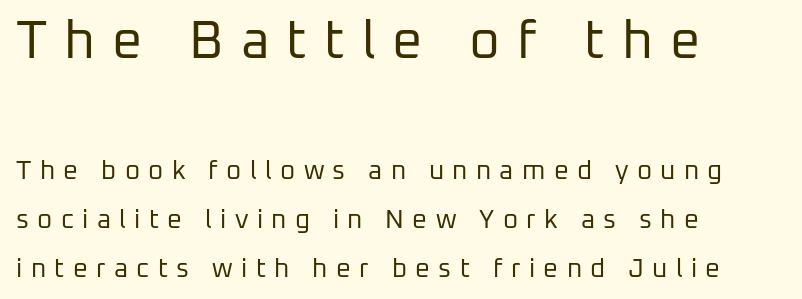
Underlining? Definitely not there. A sans-serif font was chosen for this passage. You could not count columns in this text — the font is proportionally spaced. Posture: straight, roman, zero tilt. Someone cranked the tracking dial way up on this one.
